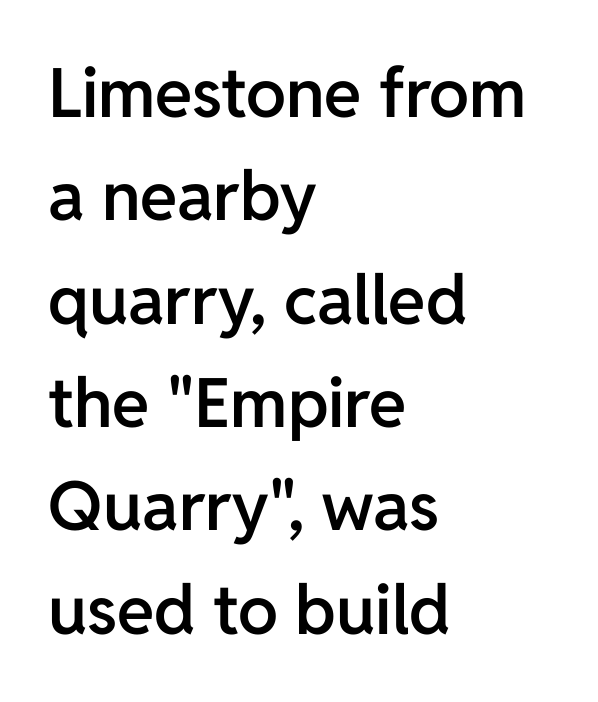
Q: Is the text bold? A: Semi-bold.
Q: Is the text italic (slanted)? A: No, it is upright.
Q: Is the typeface a serif or a sans-serif typeface? A: Sans-serif.
Q: Is the text underlined? A: No.
Q: How is the paragraph aligned? A: Left-aligned.
Q: Is the spacing between letters normal or unusually wide? A: Normal.
Q: Is the spacing between lines tight, normal or loose? A: Normal.
Q: Width (condensed, normal, or wide)? A: Normal.
Q: Stroke contrast? A: Low.
Q: x-height? A: Medium.
Q: Monospaced? A: No.
